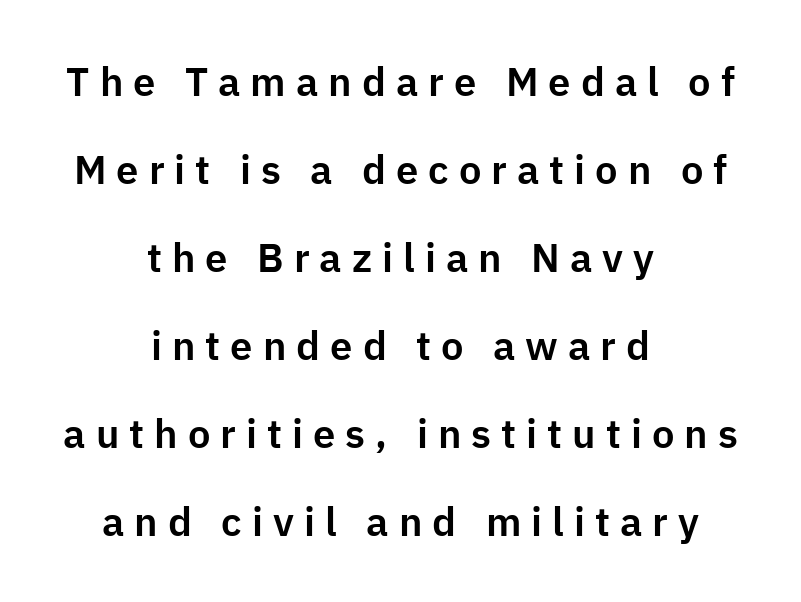
The space beneath each line is pristine and unruled. Rows of type keep a wide berth in the vertical direction. Italic? Not at all — the glyphs are vertical. You could not count columns in this text — the font is proportionally spaced.
